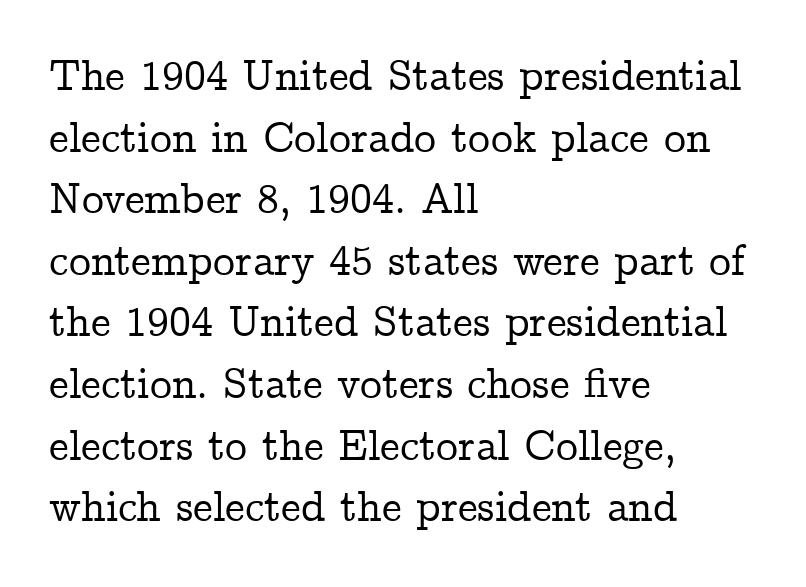
{"serif": "yes", "italic": "no", "width": "normal", "stroke_contrast": "low", "x_height": "medium", "monospaced": "no", "underline": "no", "align": "left", "line_spacing": "normal", "line_spacing_ratio": 1.4, "letter_spacing": "normal", "letter_spacing_em": 0.0, "glyph_px": 44}
